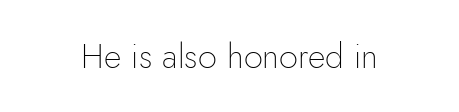
The passage shown is typed in a proportional face where columns would drift. Standard letterfit; no display-style spreading of the glyphs. Glance below the letters and you will spot only blank space. Where is the straight margin? There isn't one; the lines are centered. Does the type have serifs? No, each stem ends abruptly. Stroke mass is kept to a normal reading level or below.
